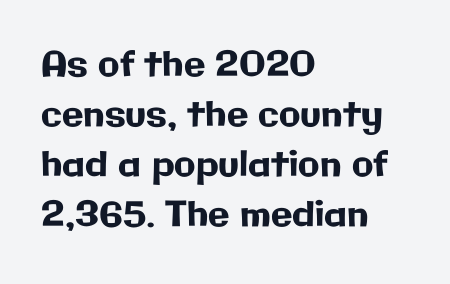
The image shows 35 px sans-serif type, upright; set left-aligned, normal line spacing (1.43x), normal letter spacing, not underlined; low stroke contrast and a medium x-height.
